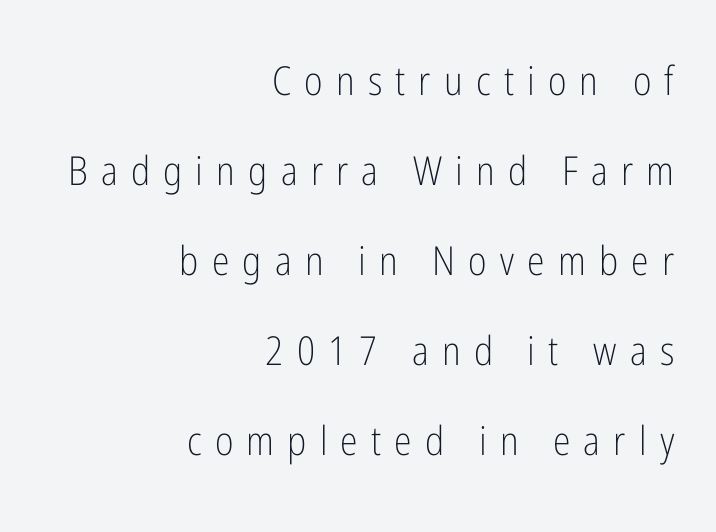
Q: Is the text bold? A: No.
Q: Is the text italic (slanted)? A: No, it is upright.
Q: Is the typeface a serif or a sans-serif typeface? A: Sans-serif.
Q: Is the text underlined? A: No.
Q: How is the paragraph aligned? A: Right-aligned.
Q: Is the spacing between letters normal or unusually wide? A: Unusually wide.
Q: Is the spacing between lines tight, normal or loose? A: Loose.
Q: Width (condensed, normal, or wide)? A: Condensed.
Q: Stroke contrast? A: Low.
Q: x-height? A: Medium.
Q: Monospaced? A: No.
